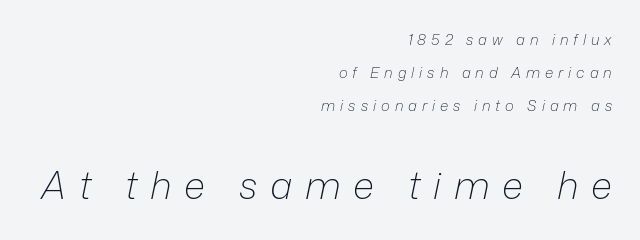
Q: Is the text bold? A: No.
Q: Is the text italic (slanted)? A: Yes, it leans right by about 12 degrees.
Q: Is the text underlined? A: No.
Q: How is the paragraph aligned? A: Right-aligned.
Q: Is the spacing between letters normal or unusually wide? A: Unusually wide.
Q: Is the spacing between lines tight, normal or loose? A: Loose.
Q: Which block of text is set in a larger size, the first (top) or the second (bottom)? A: The second (bottom) one.
Q: Width (condensed, normal, or wide)? A: Normal.
Q: Stroke contrast? A: Low.
Q: x-height? A: Medium.
Q: Monospaced? A: No.
